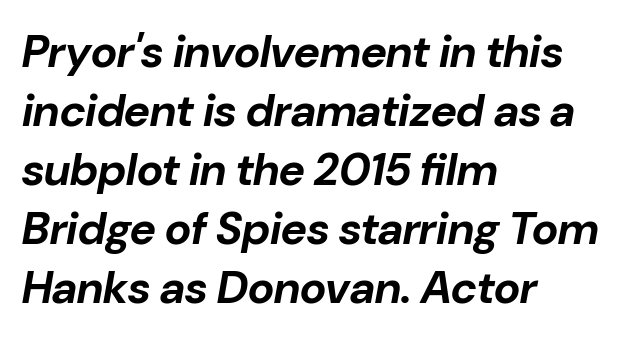
{"italic": "yes", "lean": "right", "slant_degrees": 10, "bold": "yes", "weight": "bold", "width": "normal", "stroke_contrast": "low", "x_height": "medium", "monospaced": "no", "underline": "no", "align": "left", "line_spacing": "normal", "line_spacing_ratio": 1.31, "letter_spacing": "normal", "letter_spacing_em": 0.0, "glyph_px": 45}
